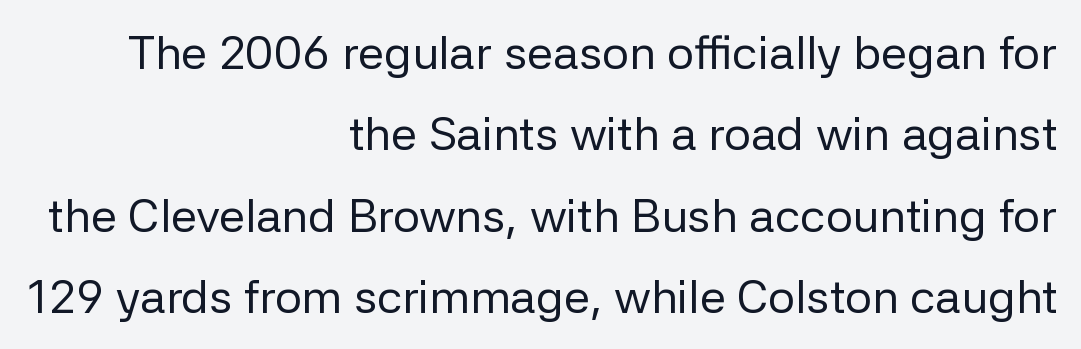
{"serif": "no", "italic": "no", "bold": "no", "weight": "regular", "width": "normal", "stroke_contrast": "low", "x_height": "medium", "monospaced": "no", "underline": "no", "align": "right", "line_spacing_ratio": 1.73, "letter_spacing": "normal", "letter_spacing_em": 0.0, "glyph_px": 47}
